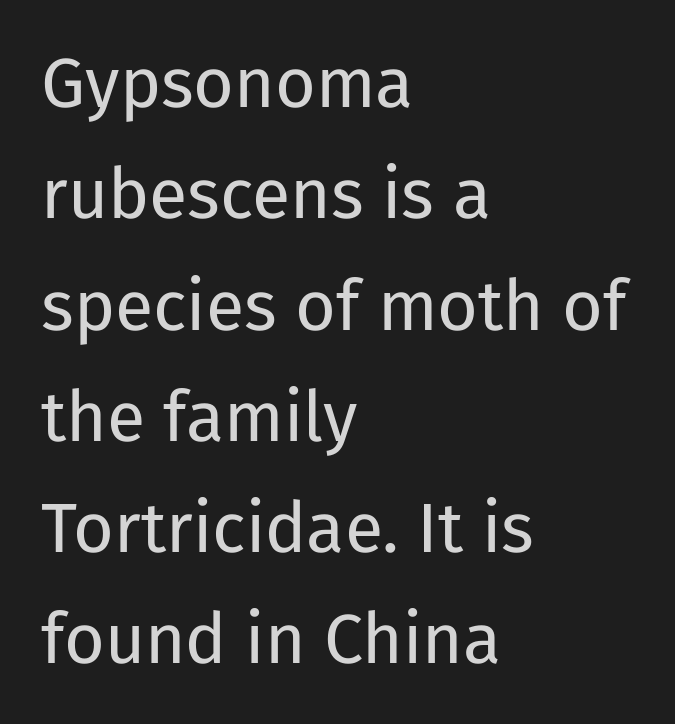
{"serif": "no", "italic": "no", "bold": "no", "weight": "regular", "width": "normal", "stroke_contrast": "low", "x_height": "medium", "monospaced": "no", "underline": "no", "align": "left", "line_spacing": "normal", "line_spacing_ratio": 1.59, "letter_spacing": "normal", "letter_spacing_em": 0.0, "glyph_px": 70}
